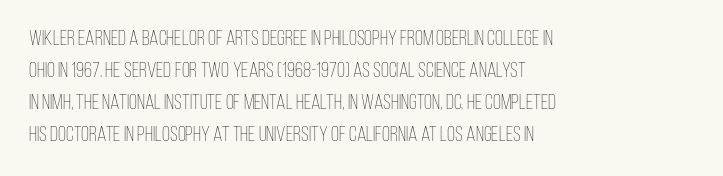
The image shows 21 px text type, upright; set left-aligned, normal line spacing (1.52x), normal letter spacing, not underlined.
